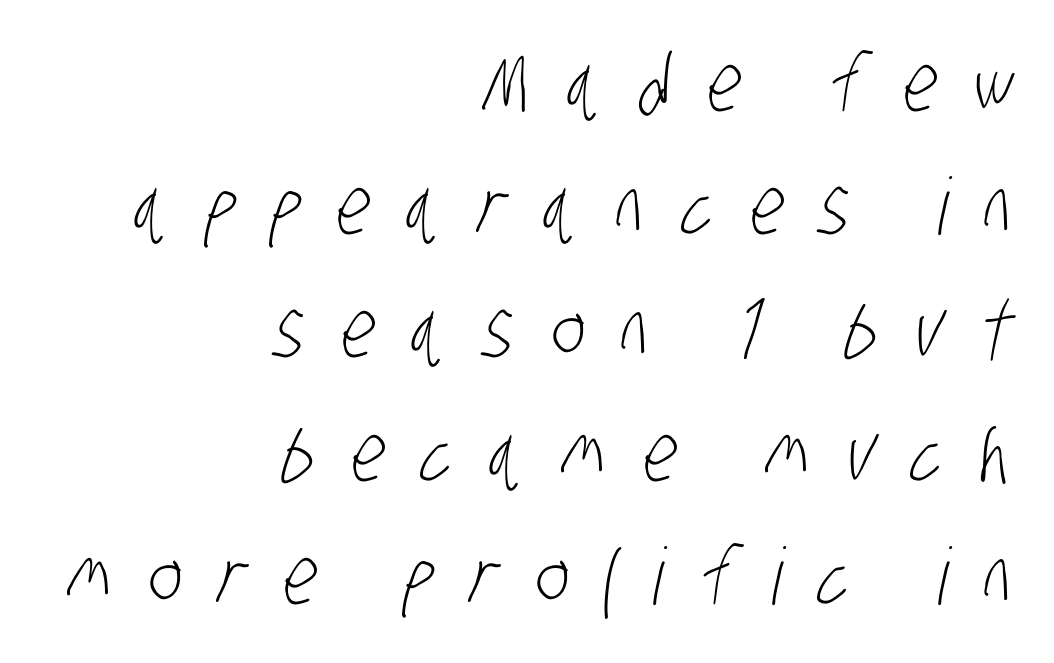
{"serif": "no", "bold": "no", "weight": "light", "width": "condensed", "stroke_contrast": "low", "x_height": "large", "monospaced": "no", "underline": "no", "align": "right", "line_spacing": "normal", "line_spacing_ratio": 1.56, "letter_spacing": "wide", "letter_spacing_em": 0.46, "glyph_px": 79}
